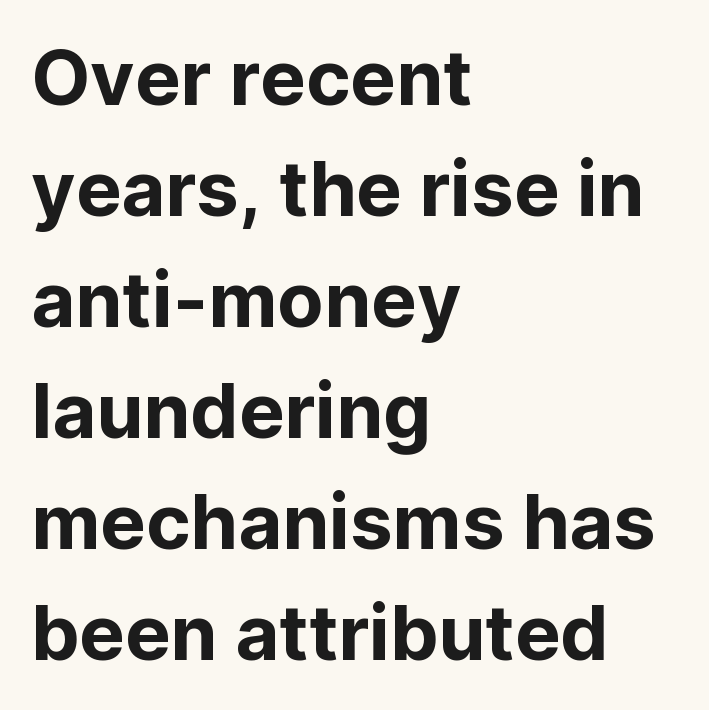
The image shows 76 px sans-serif type, upright; set left-aligned, normal line spacing (1.46x), normal letter spacing, not underlined; low stroke contrast and a medium x-height.
